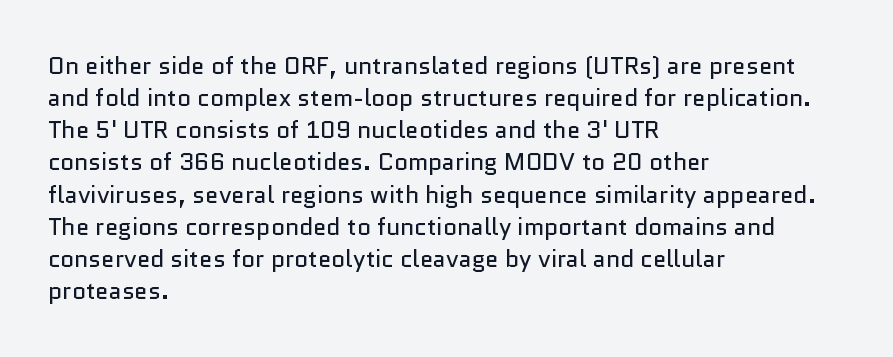
Q: Is the text bold? A: No.
Q: Is the text italic (slanted)? A: No, it is upright.
Q: Is the text underlined? A: No.
Q: How is the paragraph aligned? A: Left-aligned.
Q: Is the spacing between letters normal or unusually wide? A: Normal.
Q: Is the spacing between lines tight, normal or loose? A: Normal.
